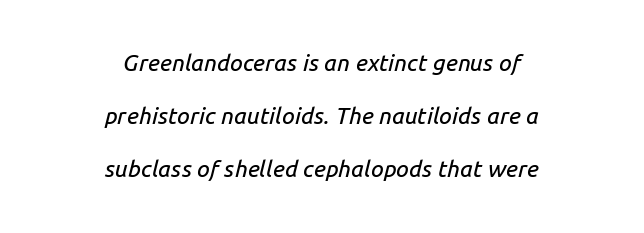
{"italic": "yes", "lean": "right", "slant_degrees": 14, "underline": "no", "align": "center", "line_spacing": "loose", "line_spacing_ratio": 2.31, "letter_spacing": "normal", "letter_spacing_em": 0.0, "glyph_px": 23}
